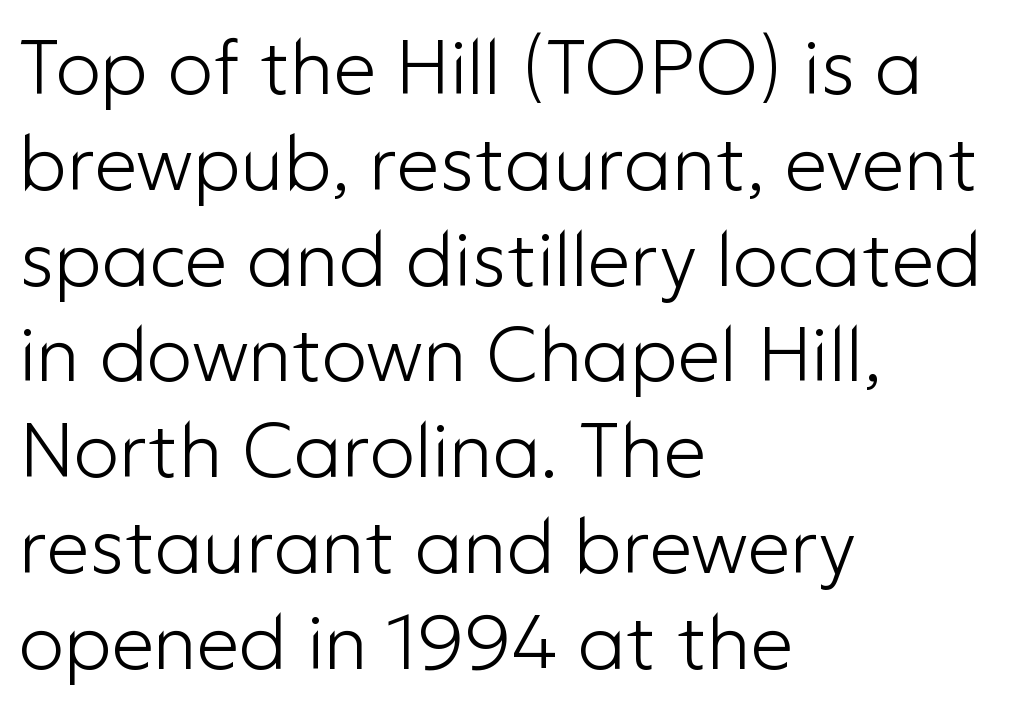
What kind of face is this? One without serifs — a sans. You can tell it's not italic because the verticals are truly vertical. In terms of leading, this rendering sits right in the middle. The passage shown is typed in a proportional face where columns would drift. The paragraph has a hard left edge and a soft right edge.
